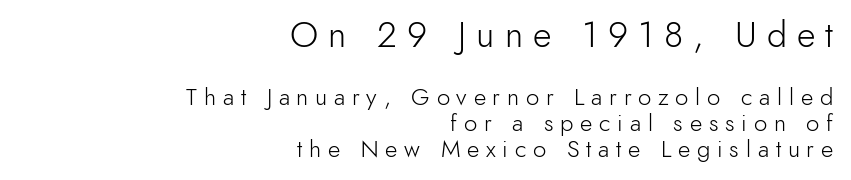
{"serif": "no", "italic": "no", "bold": "no", "weight": "light", "width": "normal", "x_height": "small", "monospaced": "no", "underline": "no", "align": "right", "line_spacing": "tight", "line_spacing_ratio": 1.07, "letter_spacing": "wide", "letter_spacing_em": 0.28, "larger_block": "first", "size_ratio": 1.5, "glyph_px": 36}
